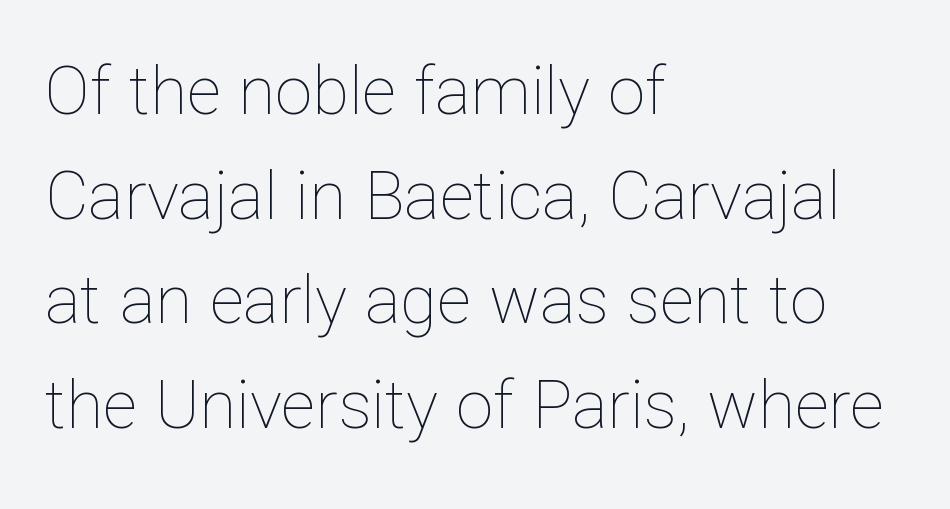
Q: Is the text bold? A: No.
Q: Is the text italic (slanted)? A: No, it is upright.
Q: Is the text underlined? A: No.
Q: How is the paragraph aligned? A: Left-aligned.
Q: Is the spacing between letters normal or unusually wide? A: Normal.
Q: Is the spacing between lines tight, normal or loose? A: Normal.
Q: Width (condensed, normal, or wide)? A: Normal.
Q: Stroke contrast? A: Low.
Q: x-height? A: Medium.
Q: Monospaced? A: No.
